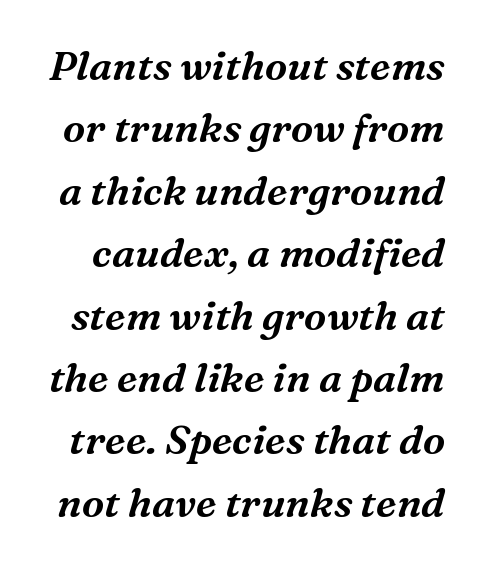
{"serif": "yes", "italic": "yes", "lean": "right", "slant_degrees": 16, "width": "normal", "stroke_contrast": "medium", "x_height": "medium", "monospaced": "no", "underline": "no", "line_spacing": "normal", "line_spacing_ratio": 1.56, "letter_spacing": "normal", "letter_spacing_em": 0.0, "glyph_px": 40}
